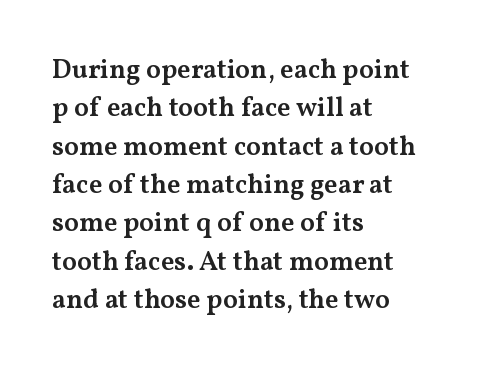
Q: Is the text bold? A: Semi-bold.
Q: Is the text italic (slanted)? A: No, it is upright.
Q: Is the text underlined? A: No.
Q: How is the paragraph aligned? A: Left-aligned.
Q: Is the spacing between letters normal or unusually wide? A: Normal.
Q: Is the spacing between lines tight, normal or loose? A: Normal.
